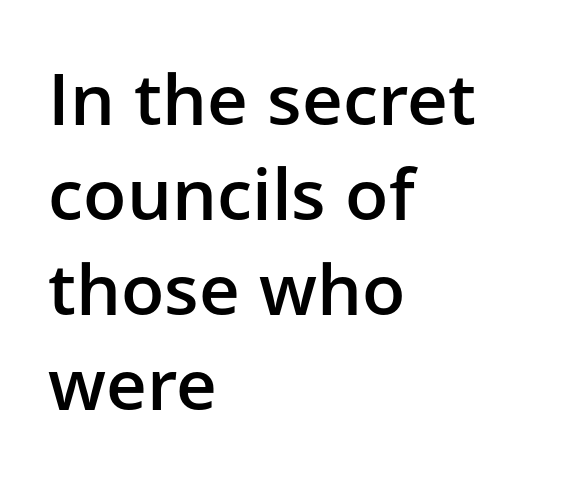
{"serif": "no", "italic": "no", "bold": "semi", "weight": "semibold", "width": "normal", "stroke_contrast": "low", "x_height": "medium", "monospaced": "no", "underline": "no", "align": "left", "line_spacing": "normal", "line_spacing_ratio": 1.34, "letter_spacing": "normal", "letter_spacing_em": 0.0, "glyph_px": 71}
